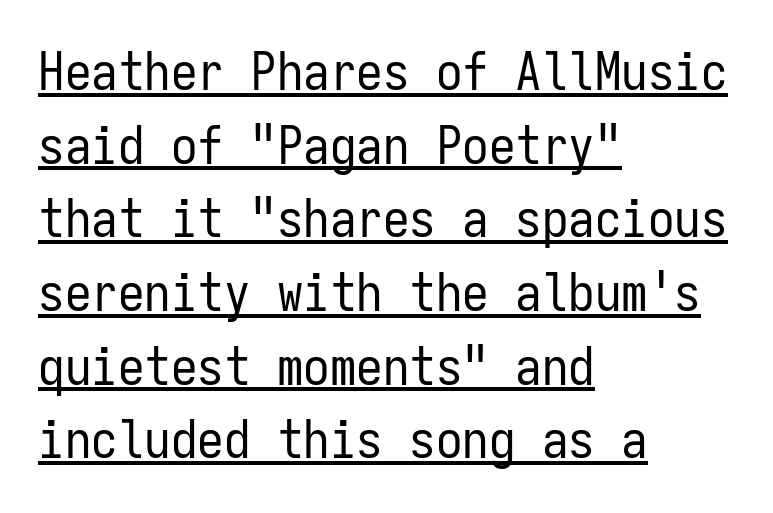
{"serif": "no", "italic": "no", "bold": "no", "weight": "regular", "width": "condensed", "stroke_contrast": "low", "x_height": "medium", "monospaced": "yes", "underline": "yes", "align": "left", "line_spacing": "normal", "line_spacing_ratio": 1.39, "letter_spacing": "normal", "letter_spacing_em": 0.0, "glyph_px": 53}
